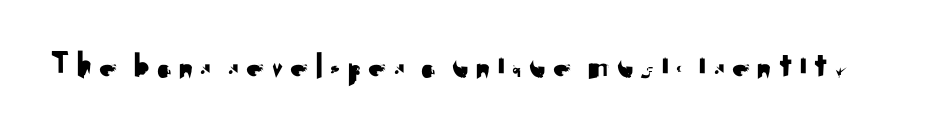
{"serif": "no", "italic": "no", "width": "normal", "stroke_contrast": "medium", "x_height": "small", "monospaced": "no", "underline": "no", "glyph_px": 37}
